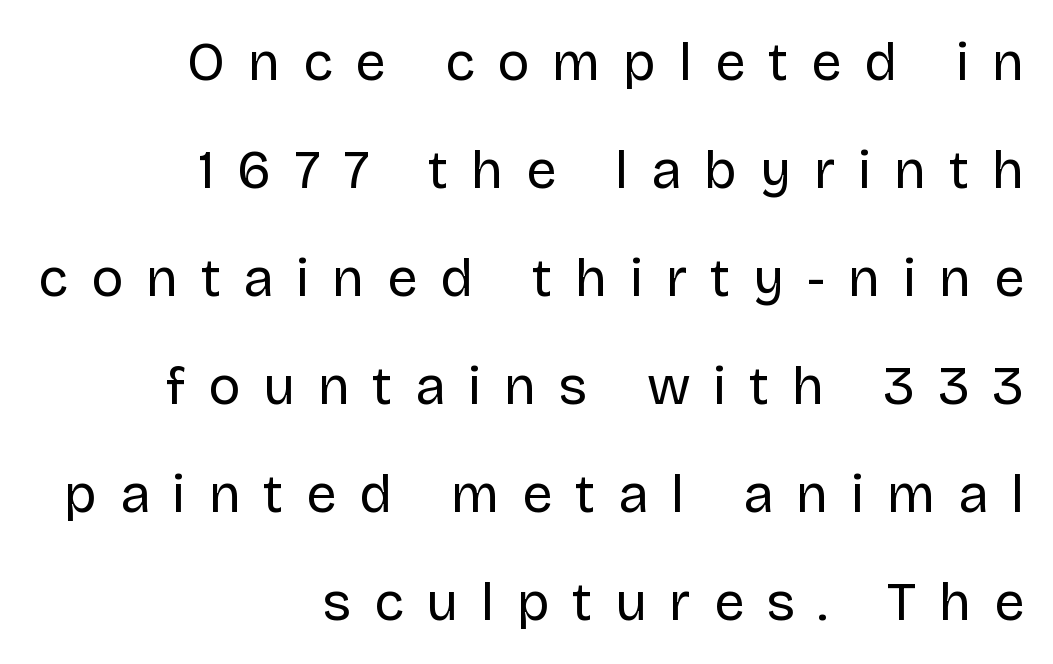
Decoration check: the copy has no underline. A typesetter would call this proportional, since set widths differ per character. These lines have a slow, spaced-out rhythm from letter to letter. You can tell from the bare stems that sans-serif type was used.
